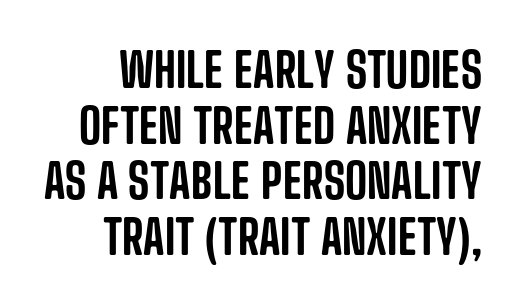
{"serif": "no", "italic": "no", "width": "condensed", "stroke_contrast": "low", "x_height": "large", "monospaced": "no", "underline": "no", "line_spacing_ratio": 1.16, "letter_spacing": "normal", "letter_spacing_em": 0.0, "glyph_px": 48}
